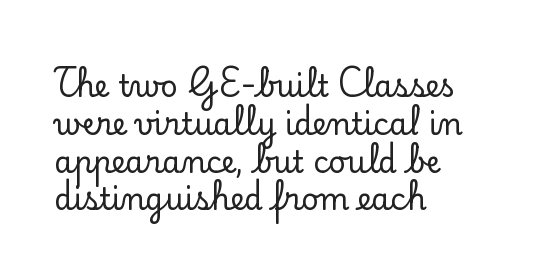
The image shows 30 px serif type, upright; set left-aligned, normal line spacing (1.26x), normal letter spacing, not underlined; low stroke contrast and a small x-height.
